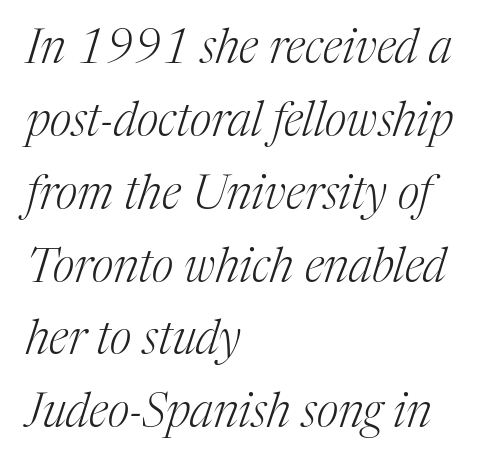
The image shows 47 px light serif type, italic (leaning right); set left-aligned, normal line spacing (1.55x), normal letter spacing, not underlined; medium stroke contrast and a medium x-height.
